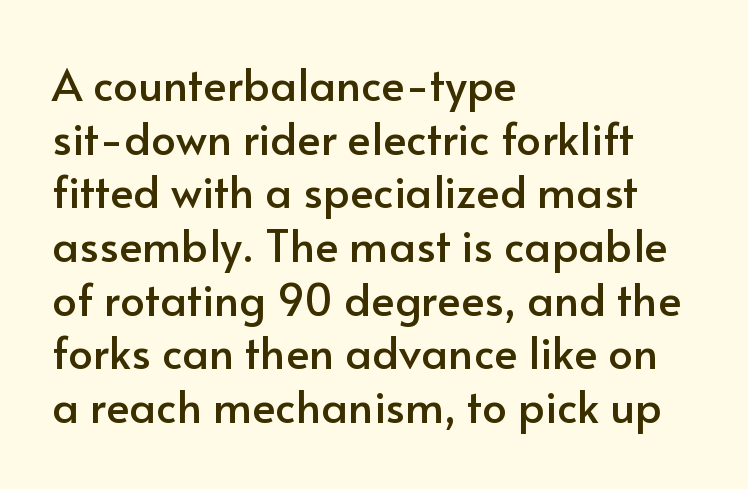
Characters follow at the spacing the type designer built in. The face used here is proportionally spaced, like ordinary book or web type. Visually the block forms a straight wall on the left and a jagged coastline on the right. Each row of text sits above clean, open space. No feet cap the strokes, marking this as sans-serif type.
